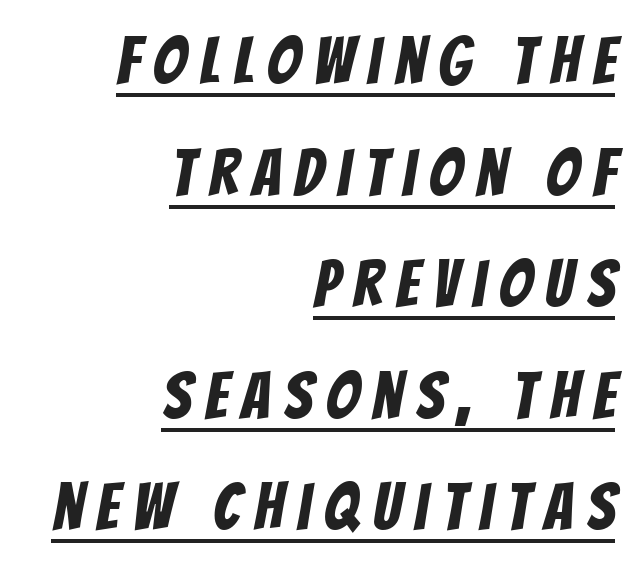
{"serif": "no", "width": "condensed", "stroke_contrast": "low", "x_height": "large", "monospaced": "no", "underline": "yes", "align": "right", "line_spacing": "normal", "line_spacing_ratio": 1.69, "letter_spacing": "wide", "letter_spacing_em": 0.21, "glyph_px": 66}
